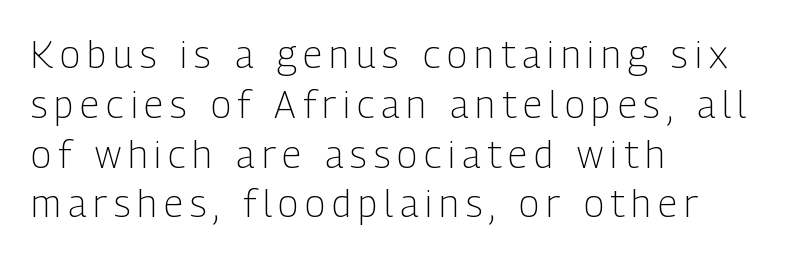
{"serif": "no", "italic": "no", "bold": "no", "weight": "light", "width": "condensed", "stroke_contrast": "low", "x_height": "medium", "monospaced": "no", "underline": "no", "align": "left", "line_spacing": "normal", "line_spacing_ratio": 1.31, "glyph_px": 38}
